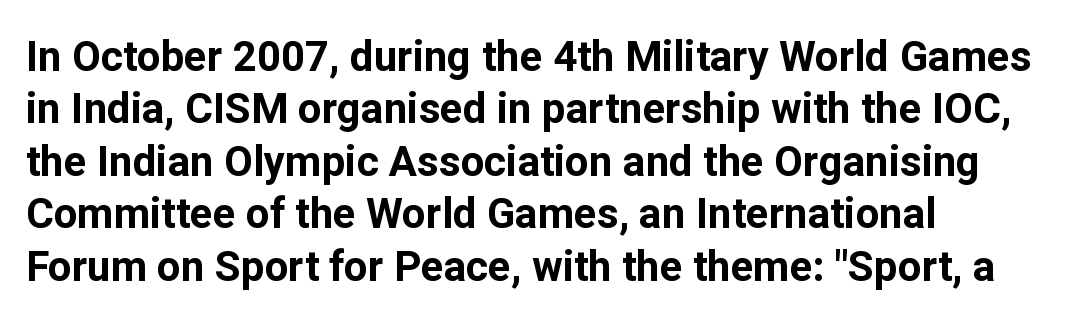
The passage shown has conventional tracking throughout. Posture: upright roman. In terms of letterform style, serifs are entirely absent. Notice how thick the strokes are: this is what a full bold looks like. Decoration check: the copy has no underline.
